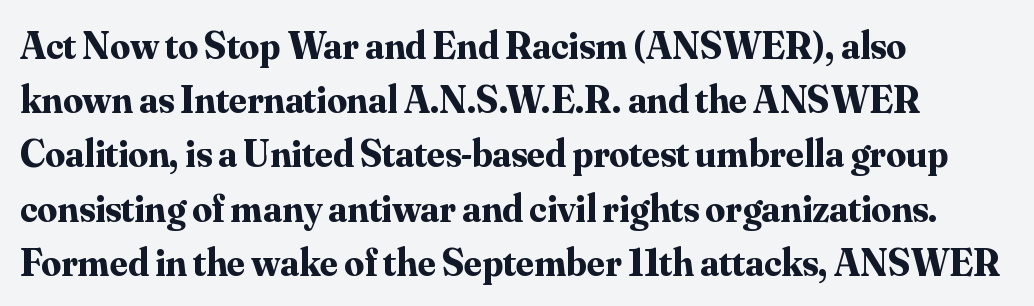
{"serif": "yes", "italic": "no", "bold": "yes", "weight": "bold", "width": "normal", "stroke_contrast": "medium", "x_height": "small", "monospaced": "no", "underline": "no", "align": "left", "line_spacing": "normal", "line_spacing_ratio": 1.39, "letter_spacing": "normal", "letter_spacing_em": 0.0, "glyph_px": 39}
